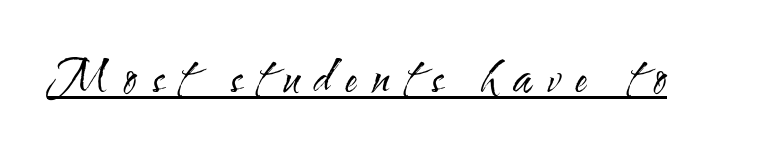
Q: Is the text bold? A: No.
Q: Is the text italic (slanted)? A: Yes.
Q: Is the typeface a serif or a sans-serif typeface? A: Sans-serif.
Q: Is the text underlined? A: Yes.
Q: Is the spacing between letters normal or unusually wide? A: Unusually wide.
Q: Width (condensed, normal, or wide)? A: Condensed.
Q: Stroke contrast? A: Medium.
Q: x-height? A: Small.
Q: Monospaced? A: No.
